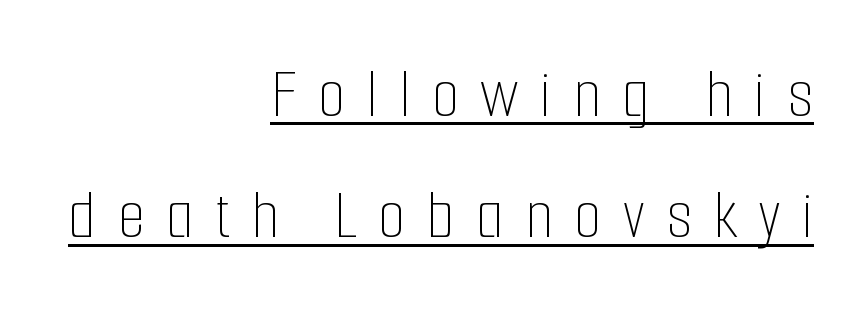
Q: Is the text bold? A: No.
Q: Is the text italic (slanted)? A: No, it is upright.
Q: Is the text underlined? A: Yes.
Q: How is the paragraph aligned? A: Right-aligned.
Q: Is the spacing between letters normal or unusually wide? A: Unusually wide.
Q: Width (condensed, normal, or wide)? A: Condensed.
Q: Stroke contrast? A: Low.
Q: x-height? A: Medium.
Q: Monospaced? A: No.
